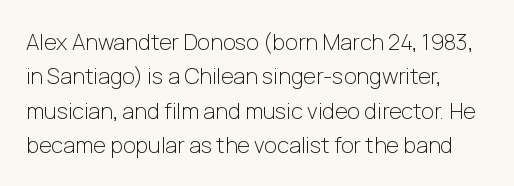
Q: Is the text bold? A: No.
Q: Is the text italic (slanted)? A: No, it is upright.
Q: Is the text underlined? A: No.
Q: How is the paragraph aligned? A: Left-aligned.
Q: Is the spacing between letters normal or unusually wide? A: Normal.
Q: Is the spacing between lines tight, normal or loose? A: Normal.
